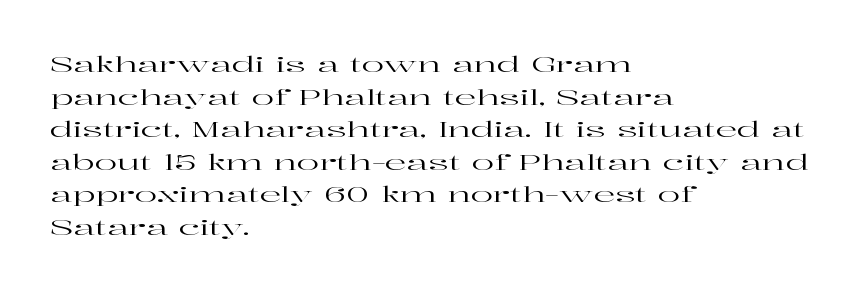
The image shows 21 px text type, upright; set left-aligned, normal line spacing (1.55x), normal letter spacing, not underlined.
